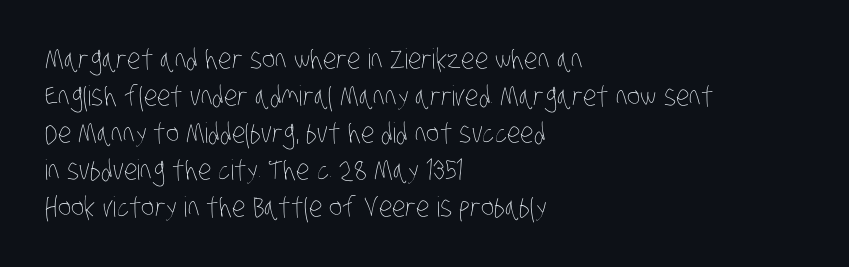
{"bold": "no", "weight": "thin", "width": "condensed", "stroke_contrast": "low", "x_height": "large", "monospaced": "no", "underline": "no", "align": "left", "line_spacing": "normal", "line_spacing_ratio": 1.32, "letter_spacing": "normal", "letter_spacing_em": 0.0, "glyph_px": 28}
